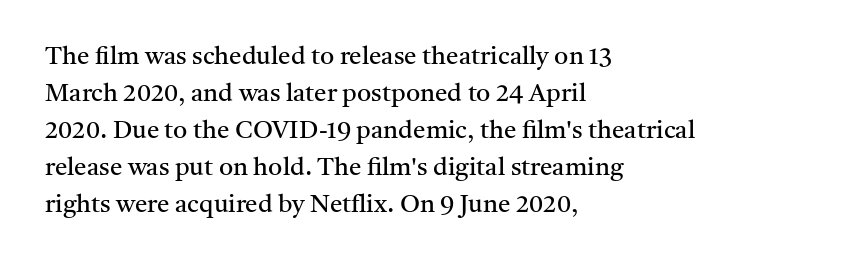
Q: Is the text bold? A: No.
Q: Is the text italic (slanted)? A: No, it is upright.
Q: Is the text underlined? A: No.
Q: How is the paragraph aligned? A: Left-aligned.
Q: Is the spacing between letters normal or unusually wide? A: Normal.
Q: Is the spacing between lines tight, normal or loose? A: Normal.
